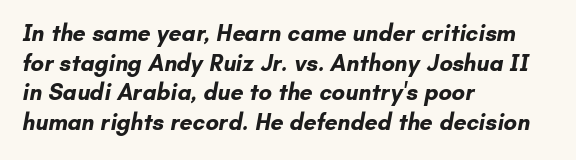
{"bold": "yes", "underline": "no", "align": "left", "line_spacing": "normal", "line_spacing_ratio": 1.29, "letter_spacing": "normal", "letter_spacing_em": 0.0, "glyph_px": 23}
